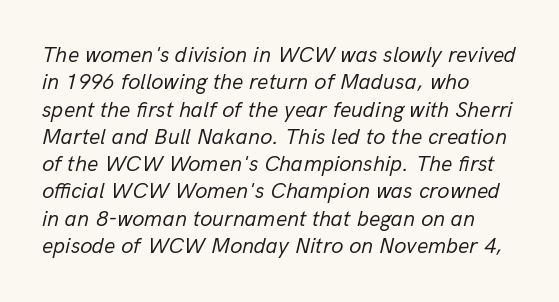
The image shows 22 px text type, italic (leaning right); set left-aligned, line spacing 1.24x, normal letter spacing, not underlined.
